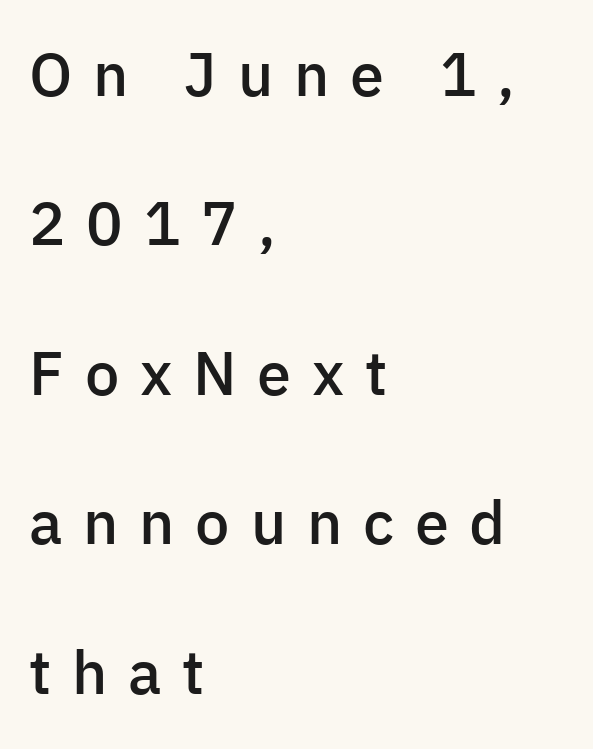
Q: Is the text bold? A: Semi-bold.
Q: Is the text italic (slanted)? A: No, it is upright.
Q: Is the typeface a serif or a sans-serif typeface? A: Sans-serif.
Q: Is the text underlined? A: No.
Q: How is the paragraph aligned? A: Left-aligned.
Q: Is the spacing between letters normal or unusually wide? A: Unusually wide.
Q: Is the spacing between lines tight, normal or loose? A: Loose.
Q: Width (condensed, normal, or wide)? A: Normal.
Q: Stroke contrast? A: Low.
Q: x-height? A: Medium.
Q: Monospaced? A: No.
